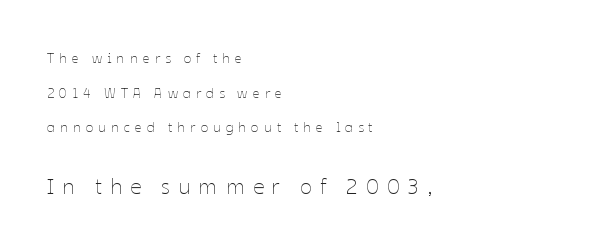
The image shows 22 px text type, upright; set left-aligned, loose line spacing (2.48x), unusually wide letter spacing (+0.36 em), not underlined; the second (bottom) block is 1.57x larger.
